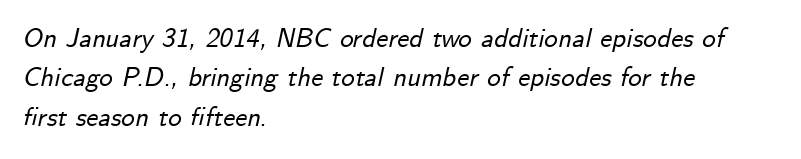
Any mark beneath the type? The region is blank. Italic: yes, the glyphs are oblique. The rendering anchors every line to the left-hand side. There is no visible air inserted between adjacent glyphs.
